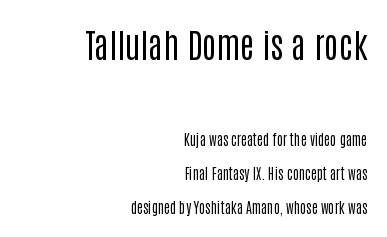
{"serif": "no", "italic": "no", "bold": "no", "weight": "regular", "width": "condensed", "stroke_contrast": "low", "x_height": "large", "monospaced": "no", "underline": "no", "align": "right", "line_spacing": "loose", "line_spacing_ratio": 2.42, "letter_spacing": "normal", "letter_spacing_em": 0.0, "larger_block": "first", "size_ratio": 2.43, "glyph_px": 34}
